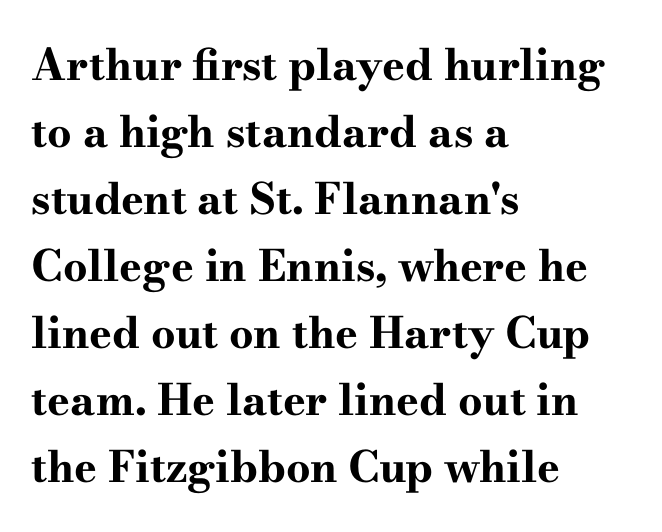
{"serif": "yes", "italic": "no", "bold": "yes", "weight": "bold", "width": "wide", "stroke_contrast": "high", "x_height": "small", "monospaced": "no", "underline": "no", "align": "left", "line_spacing": "normal", "line_spacing_ratio": 1.56, "letter_spacing": "normal", "letter_spacing_em": 0.0, "glyph_px": 43}
